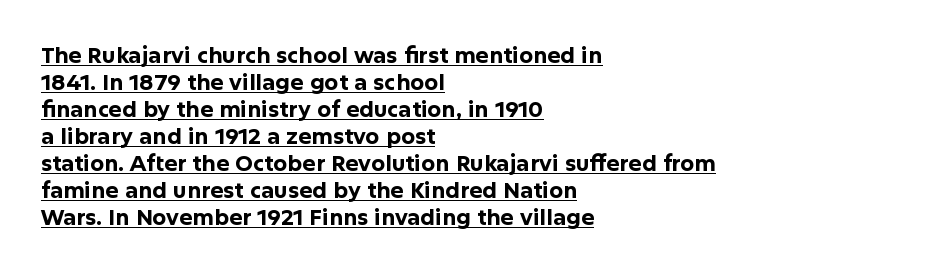
Q: Is the text bold? A: Yes.
Q: Is the text italic (slanted)? A: No, it is upright.
Q: Is the text underlined? A: Yes.
Q: How is the paragraph aligned? A: Left-aligned.
Q: Is the spacing between letters normal or unusually wide? A: Normal.
